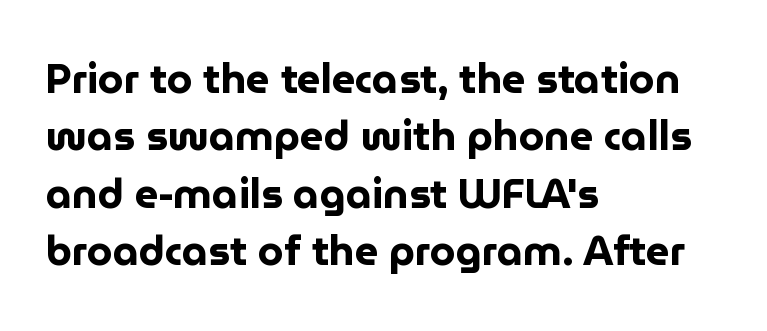
Q: Is the text bold? A: Yes.
Q: Is the text italic (slanted)? A: No, it is upright.
Q: Is the typeface a serif or a sans-serif typeface? A: Sans-serif.
Q: Is the text underlined? A: No.
Q: How is the paragraph aligned? A: Left-aligned.
Q: Is the spacing between letters normal or unusually wide? A: Normal.
Q: Is the spacing between lines tight, normal or loose? A: Normal.
Q: Width (condensed, normal, or wide)? A: Normal.
Q: Stroke contrast? A: Low.
Q: x-height? A: Medium.
Q: Monospaced? A: No.
